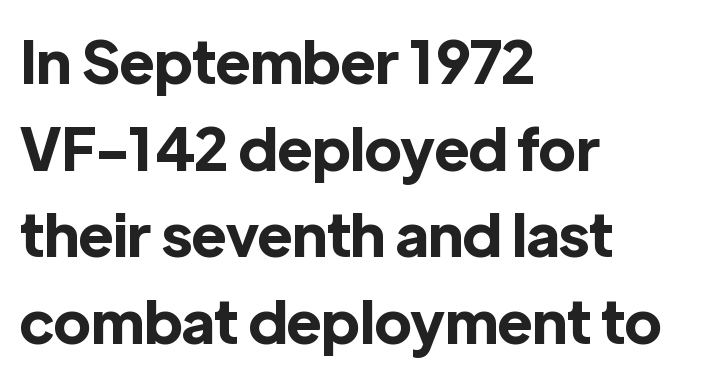
{"serif": "no", "italic": "no", "bold": "yes", "weight": "bold", "width": "normal", "x_height": "medium", "monospaced": "no", "underline": "no", "align": "left", "line_spacing": "normal", "line_spacing_ratio": 1.47, "letter_spacing": "normal", "letter_spacing_em": 0.0, "glyph_px": 59}
